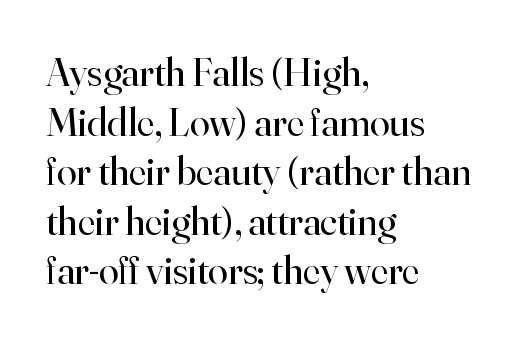
Are there feet on the stems? There are — it's a serif. Ordinary non-slanted type is in use. A typesetter would call this proportional, since set widths differ per character. Caption: standard tracking, unaltered.
